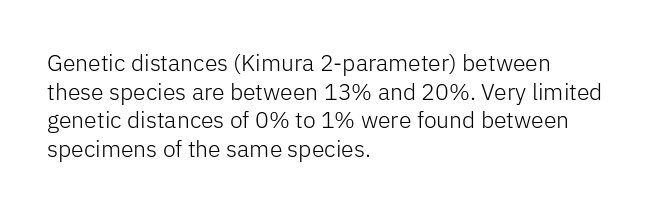
The lines sit at an ordinary, default distance from one another. The text block is weighted toward the left margin, trailing off unevenly rightward. Tracking value appears to be zero — textbook default spacing. Has an underline been added? It has not. Stroke mass is kept to a normal reading level or below.
